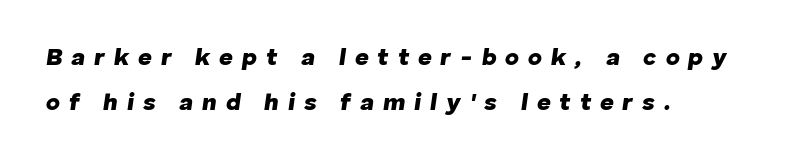
Q: Is the text bold? A: Yes.
Q: Is the text italic (slanted)? A: Yes, it leans right by about 8 degrees.
Q: Is the text underlined? A: No.
Q: How is the paragraph aligned? A: Left-aligned.
Q: Is the spacing between letters normal or unusually wide? A: Unusually wide.
